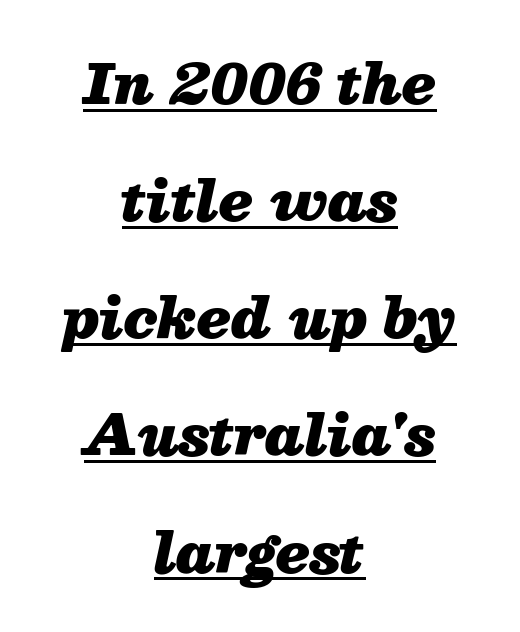
In terms of weight, the rendering is a true, heavy bold. The passage shown is underscored from start to finish. Looks like regular typesetting: each glyph gets only the width it needs. Leading is clearly above the norm, producing a sparse column. Both edges are ragged and mirror each other, which tells us the setting is centered. The gaps between neighbouring characters are ordinary and unremarkable.
